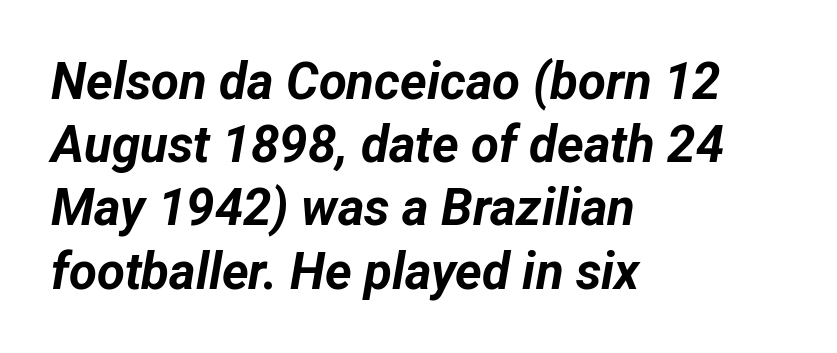
The image shows 51 px bold type, italic (leaning right); set left-aligned, line spacing 1.24x, normal letter spacing, not underlined; low stroke contrast and a medium x-height.
